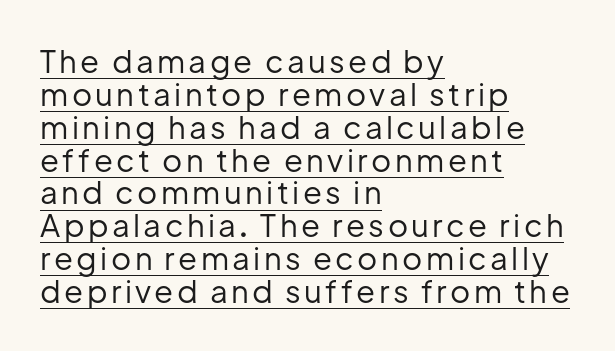
{"serif": "no", "italic": "no", "bold": "no", "weight": "regular", "width": "normal", "stroke_contrast": "low", "x_height": "medium", "monospaced": "no", "underline": "yes", "align": "left", "line_spacing": "tight", "line_spacing_ratio": 1.06, "glyph_px": 31}
